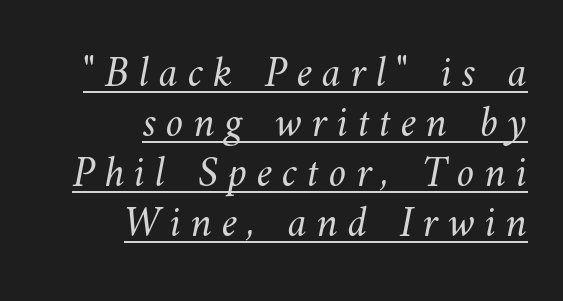
Here the designer chose a conventional face with non-uniform glyph widths. Reading down the block, your eye finds every line finishing at a fixed right position. Display-style spreading of the glyphs; the letterfit is very open. Compared with a typical body face, this is equally light or lighter still. The designer dialed line spacing down below the default. This is underlined copy, the kind a proofreader might mark for attention.
